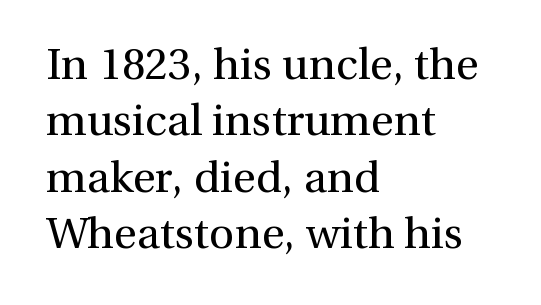
{"serif": "yes", "italic": "no", "bold": "no", "weight": "regular", "width": "normal", "x_height": "medium", "monospaced": "no", "underline": "no", "align": "left", "line_spacing": "normal", "line_spacing_ratio": 1.28, "letter_spacing": "normal", "letter_spacing_em": 0.0, "glyph_px": 44}
